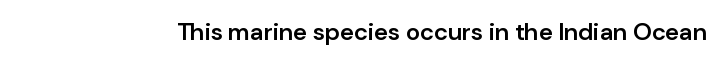
{"italic": "no", "bold": "semi", "underline": "no", "letter_spacing": "normal", "letter_spacing_em": 0.0, "glyph_px": 24}
